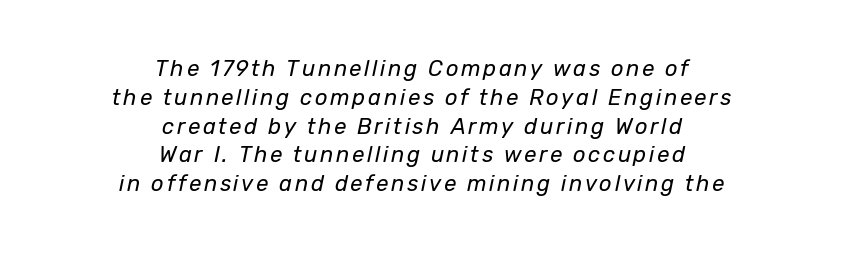
{"italic": "yes", "lean": "right", "slant_degrees": 12, "bold": "no", "underline": "no", "align": "center", "line_spacing": "normal", "line_spacing_ratio": 1.31, "glyph_px": 22}
